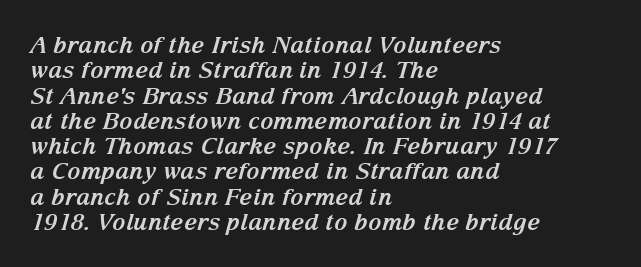
A typesetter would call this zero additional tracking. Just letters on the line, the space beneath them empty. The typesetter chose a ragged-right arrangement here. Notice how the stems are inclined rather than vertical — that's the hallmark of italics. If you measured baseline to baseline, you'd find a short distance.
